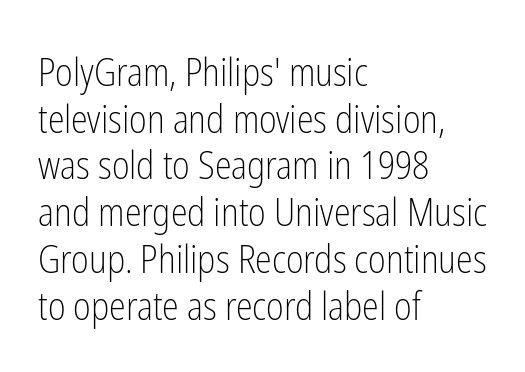
Q: Is the text bold? A: No.
Q: Is the text italic (slanted)? A: No, it is upright.
Q: Is the typeface a serif or a sans-serif typeface? A: Sans-serif.
Q: Is the text underlined? A: No.
Q: How is the paragraph aligned? A: Left-aligned.
Q: Is the spacing between letters normal or unusually wide? A: Normal.
Q: Width (condensed, normal, or wide)? A: Condensed.
Q: Stroke contrast? A: Low.
Q: x-height? A: Medium.
Q: Monospaced? A: No.
